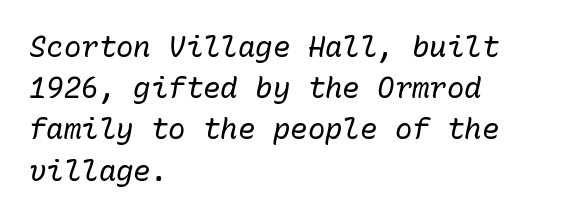
The image shows 29 px regular-weight type, italic (leaning right), monospaced; set left-aligned, normal line spacing (1.42x), normal letter spacing, not underlined; low stroke contrast and a medium x-height.
